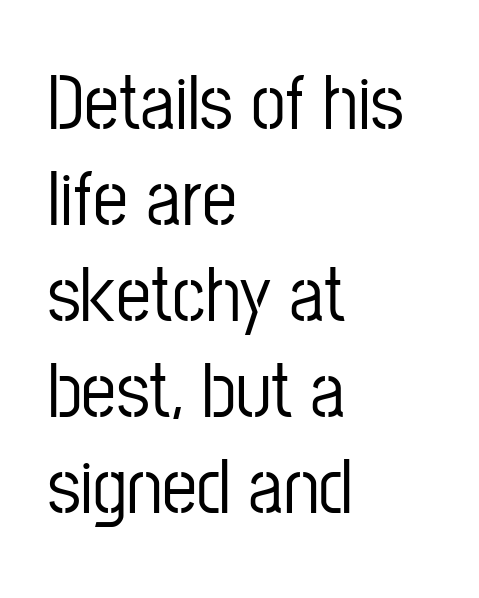
{"serif": "no", "italic": "no", "width": "condensed", "stroke_contrast": "low", "x_height": "medium", "monospaced": "no", "underline": "no", "align": "left", "line_spacing_ratio": 1.23, "letter_spacing": "normal", "letter_spacing_em": 0.0, "glyph_px": 78}
